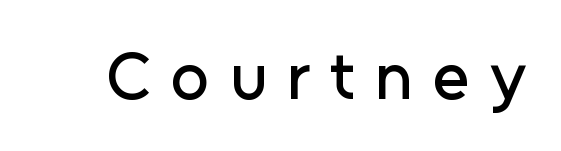
Serifs: no, the terminals of the letterforms are clean. Character widths vary here, with narrow letters taking less room than wide ones. Rendered with straight, roman letterforms. Caption: expanded tracking, letters set apart.
